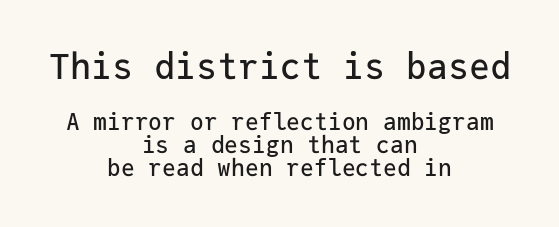
The image shows 35 px sans-serif type, upright, monospaced; set centered, tight line spacing (1.0x), normal letter spacing, not underlined; the first (top) block is 1.52x larger; low stroke contrast and a medium x-height.
